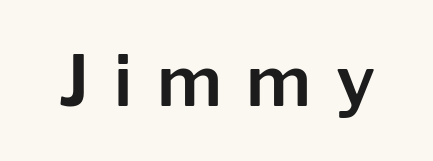
No italicization has been applied; the sample stays upright. A typesetter would call this heavily tracked-out type. The specimen omits any rule beneath the text block's lines. This is sans-serif lettering, the kind often seen on screens and signage.
